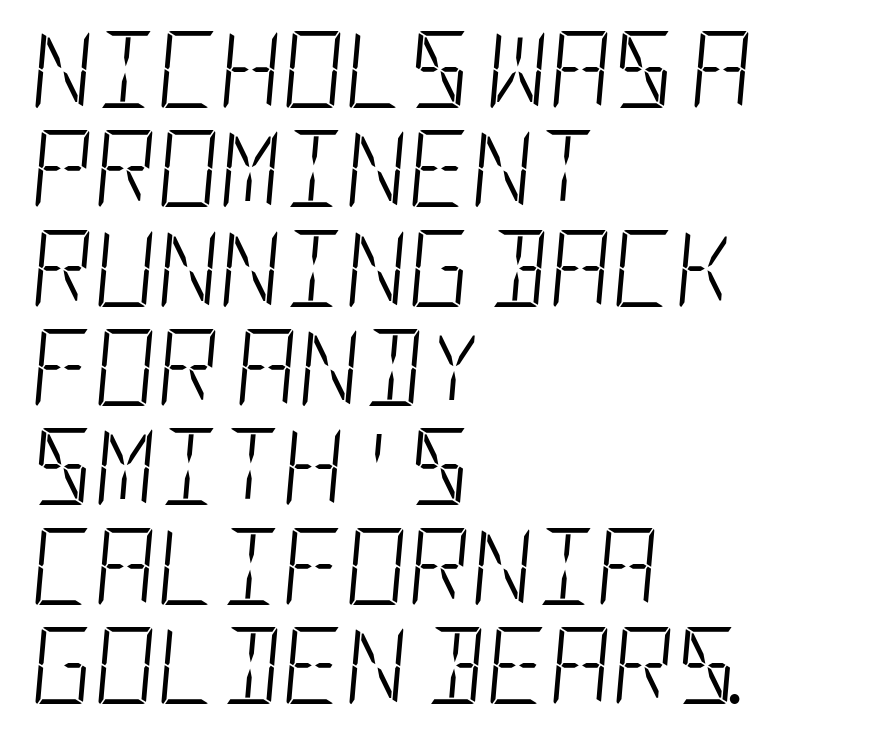
{"italic": "yes", "lean": "right", "slant_degrees": 5, "bold": "no", "weight": "light", "width": "condensed", "stroke_contrast": "low", "x_height": "large", "underline": "no", "align": "left", "line_spacing": "normal", "line_spacing_ratio": 1.29, "letter_spacing": "normal", "letter_spacing_em": 0.0, "glyph_px": 77}
